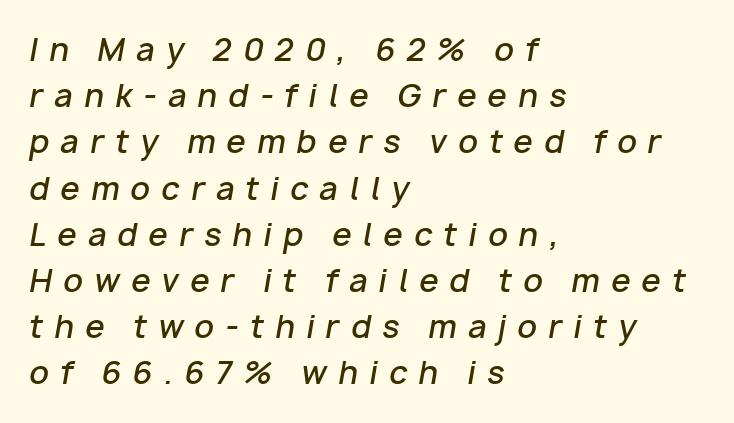
Any mark beneath the type? The region is blank. The whole block is typeset with a tilt. Short and long lines alike share a common starting point at left. Tracking value appears strongly positive — letters spread wide. Each letter keeps its own natural width here, so spacing adapts to shape. The rows are spaced the way most documents space them.
